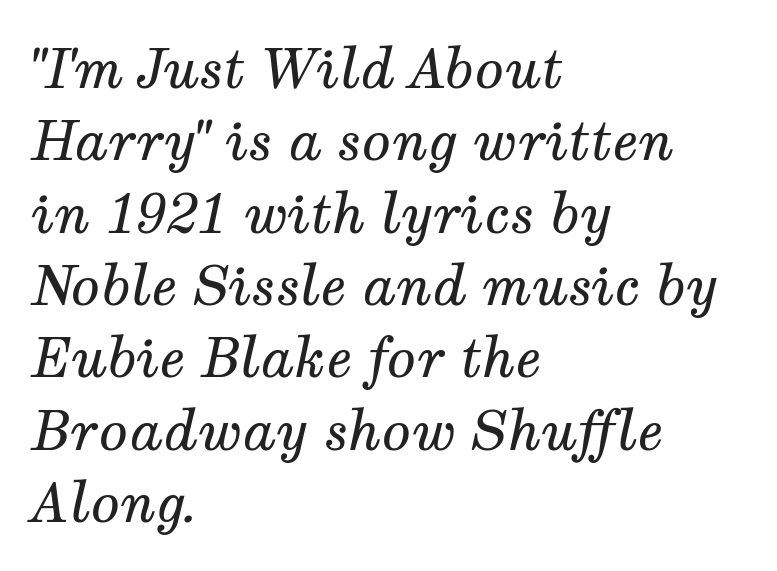
The image shows 54 px regular-weight serif type, italic (leaning right); set left-aligned, normal line spacing (1.34x), normal letter spacing, not underlined; medium stroke contrast and a medium x-height.
